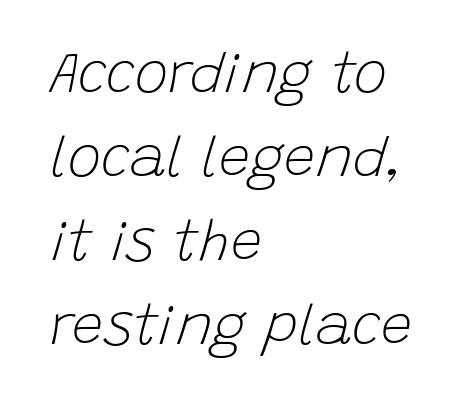
No letter is thick-stroked: the sample isn't bold. Vertically, the passage feels balanced, rows spaced as you'd expect. This is oblique type, the kind used for emphasis or titles. Tracking value appears to be zero — textbook default spacing.
